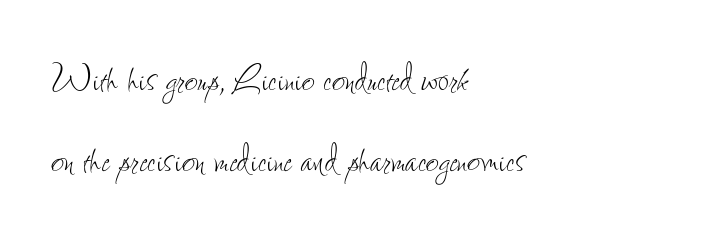
The image shows 45 px thin, condensed type; set left-aligned, line spacing 1.81x, normal letter spacing, not underlined; low stroke contrast and a small x-height.
